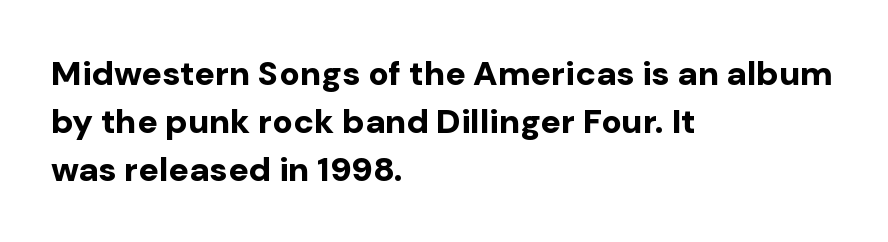
Every row of glyphs begins at an identical x-position on the left. The tracking reads as untouched default to a designer's eye. The designer left line spacing at the default. Anything drawn beneath the words? Only blank space. Type style note: lacks serifs.
